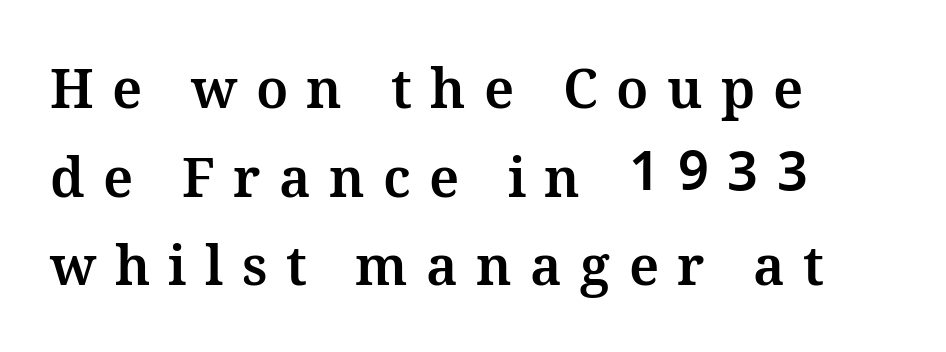
Q: Is the text bold? A: Yes.
Q: Is the text italic (slanted)? A: No, it is upright.
Q: Is the text underlined? A: No.
Q: How is the paragraph aligned? A: Left-aligned.
Q: Is the spacing between letters normal or unusually wide? A: Unusually wide.
Q: Is the spacing between lines tight, normal or loose? A: Normal.
Q: Width (condensed, normal, or wide)? A: Normal.
Q: Stroke contrast? A: Medium.
Q: x-height? A: Medium.
Q: Monospaced? A: No.
